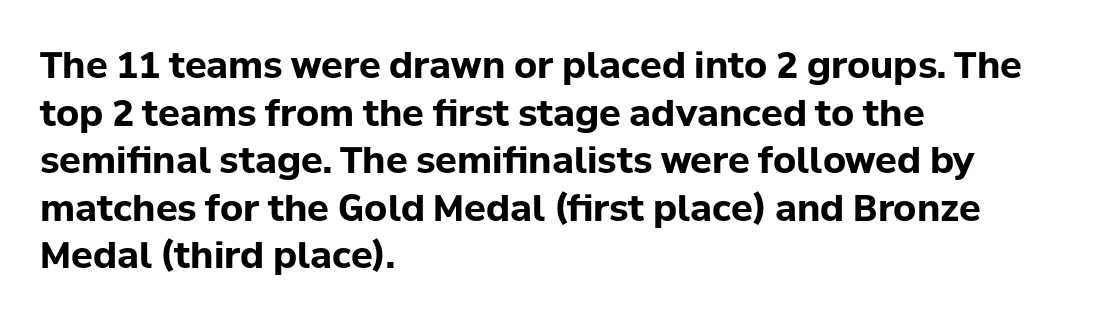
The image shows 36 px bold sans-serif type, upright; set left-aligned, normal line spacing (1.32x), normal letter spacing, not underlined; low stroke contrast and a medium x-height.
